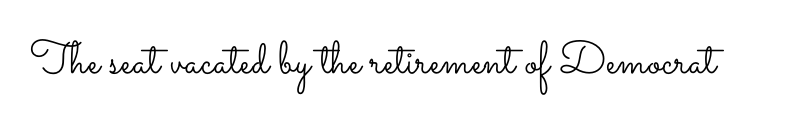
Q: Is the text bold? A: No.
Q: Is the text italic (slanted)? A: Yes.
Q: Is the text underlined? A: No.
Q: Is the spacing between letters normal or unusually wide? A: Normal.
Q: Width (condensed, normal, or wide)? A: Wide.
Q: Stroke contrast? A: Low.
Q: x-height? A: Small.
Q: Monospaced? A: No.
